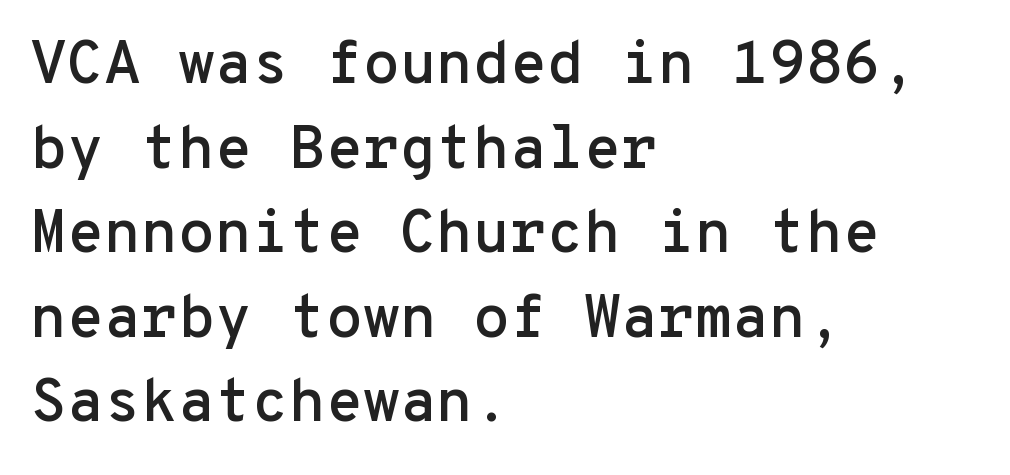
{"serif": "no", "italic": "no", "width": "normal", "stroke_contrast": "low", "x_height": "medium", "monospaced": "yes", "underline": "no", "align": "left", "line_spacing": "normal", "line_spacing_ratio": 1.41, "letter_spacing": "normal", "letter_spacing_em": 0.0, "glyph_px": 60}
